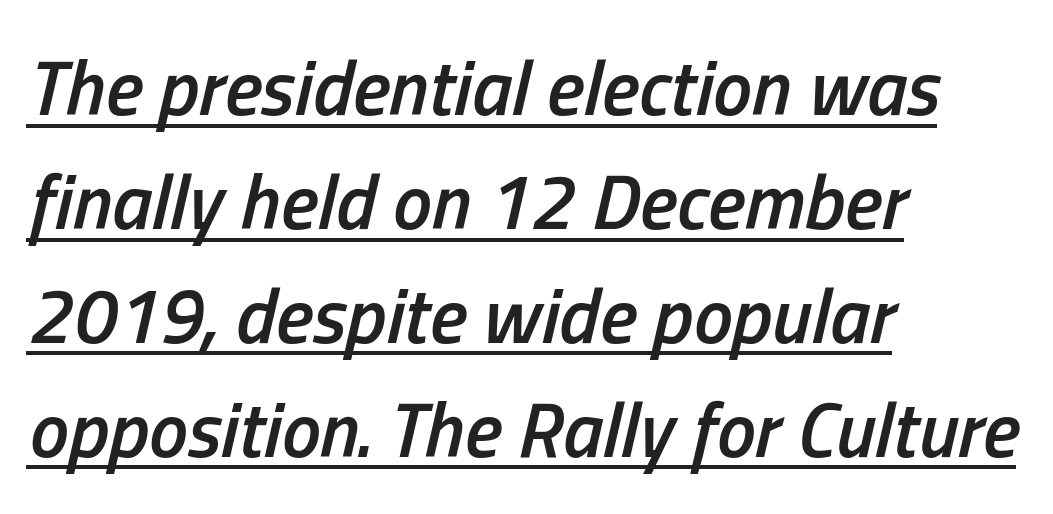
The image shows 78 px semibold, condensed type, italic (leaning right); set left-aligned, normal line spacing (1.46x), normal letter spacing, underlined; low stroke contrast and a medium x-height.
